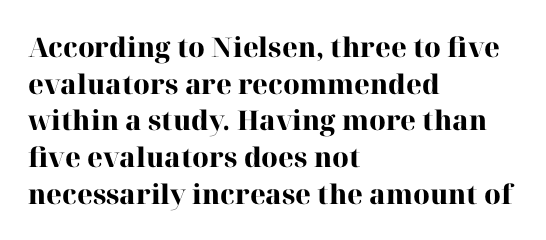
{"italic": "no", "bold": "yes", "underline": "no", "align": "left", "line_spacing": "normal", "line_spacing_ratio": 1.36, "letter_spacing": "normal", "letter_spacing_em": 0.0, "glyph_px": 27}
